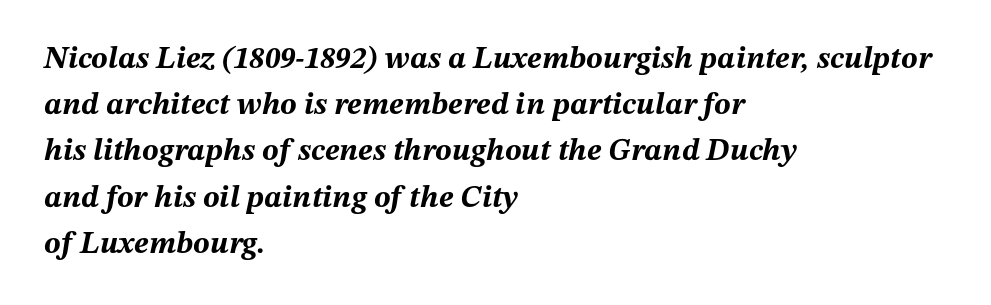
Q: Is the text bold? A: Yes.
Q: Is the text italic (slanted)? A: Yes, it leans right by about 12 degrees.
Q: Is the text underlined? A: No.
Q: How is the paragraph aligned? A: Left-aligned.
Q: Is the spacing between letters normal or unusually wide? A: Normal.
Q: Is the spacing between lines tight, normal or loose? A: Normal.
Q: Width (condensed, normal, or wide)? A: Normal.
Q: Stroke contrast? A: Medium.
Q: x-height? A: Medium.
Q: Monospaced? A: No.
